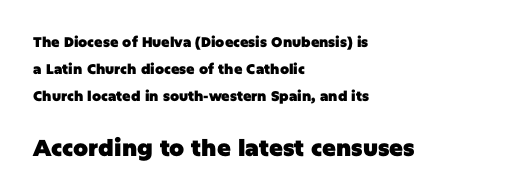
{"italic": "no", "bold": "yes", "underline": "no", "align": "left", "line_spacing": "loose", "line_spacing_ratio": 1.94, "letter_spacing": "normal", "letter_spacing_em": 0.0, "larger_block": "second", "size_ratio": 1.64, "glyph_px": 23}
